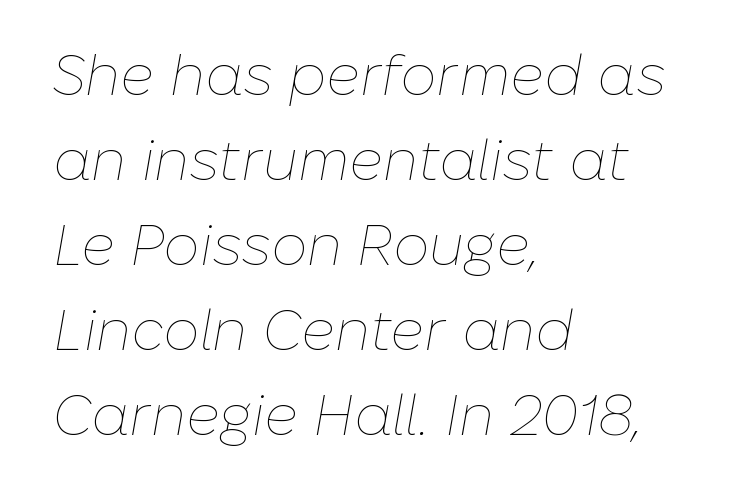
{"italic": "yes", "lean": "right", "slant_degrees": 10, "bold": "no", "weight": "thin", "width": "normal", "stroke_contrast": "low", "x_height": "medium", "monospaced": "no", "underline": "no", "align": "left", "line_spacing": "normal", "line_spacing_ratio": 1.49, "letter_spacing": "normal", "letter_spacing_em": 0.0, "glyph_px": 57}
